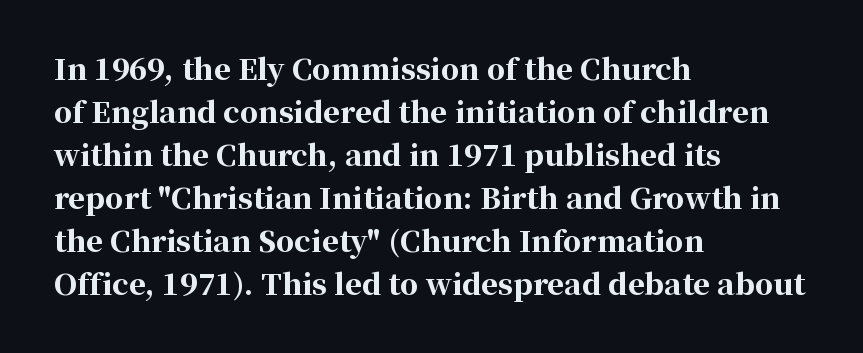
The image shows 29 px bold serif type, upright; set left-aligned, normal line spacing (1.48x), normal letter spacing, not underlined; high stroke contrast and a medium x-height.
